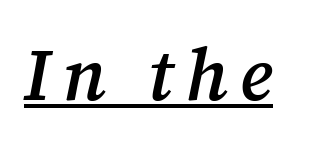
Q: Is the text bold? A: Semi-bold.
Q: Is the text italic (slanted)? A: Yes, it leans right by about 12 degrees.
Q: Is the typeface a serif or a sans-serif typeface? A: Serif.
Q: Is the text underlined? A: Yes.
Q: Width (condensed, normal, or wide)? A: Normal.
Q: Stroke contrast? A: Medium.
Q: x-height? A: Medium.
Q: Monospaced? A: No.
